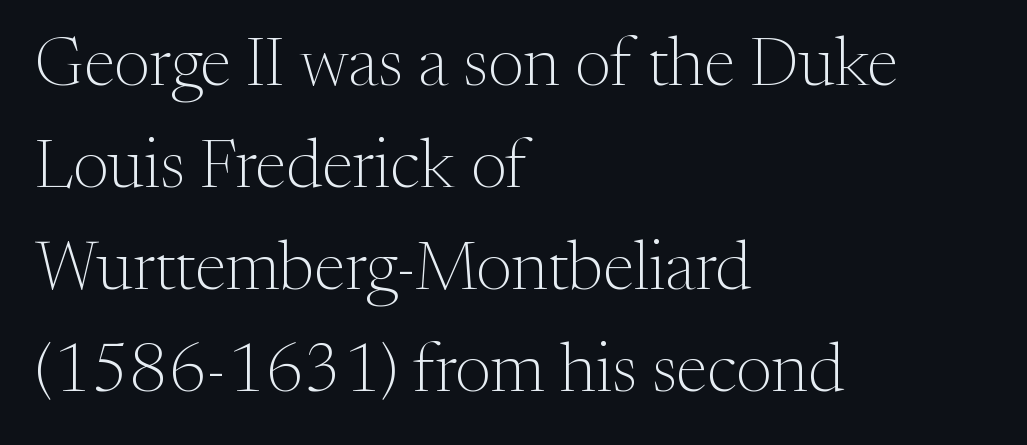
The image shows 68 px light serif type, upright; set left-aligned, normal line spacing (1.5x), normal letter spacing, not underlined; medium stroke contrast and a medium x-height.
